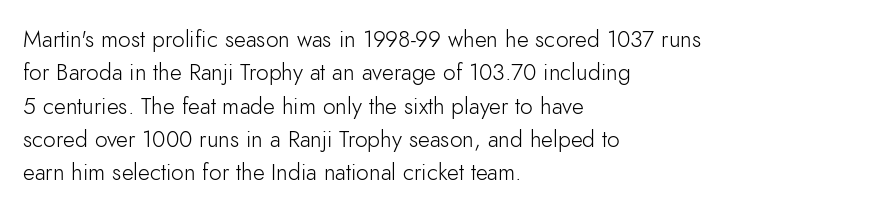
Q: Is the text bold? A: No.
Q: Is the text italic (slanted)? A: No, it is upright.
Q: Is the text underlined? A: No.
Q: How is the paragraph aligned? A: Left-aligned.
Q: Is the spacing between letters normal or unusually wide? A: Normal.
Q: Is the spacing between lines tight, normal or loose? A: Normal.
